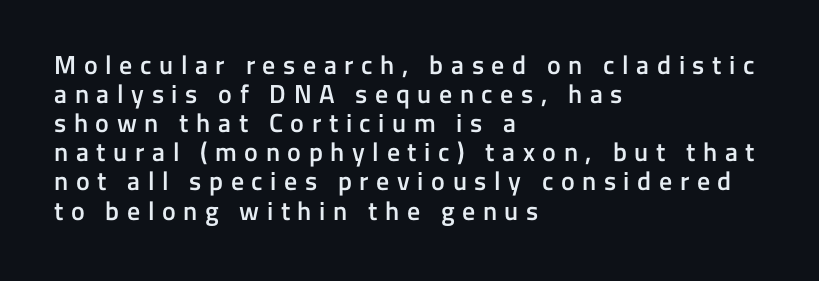
Check the space under the baseline: it is left empty. Ordinary non-slanted type is in use. Caption: expanded tracking, letters set apart. Leading is clearly below the norm, producing a dense column. Left-aligned paragraph, ragged on the right. Stroke thickness is moderately raised; the sample reads as semibold.
